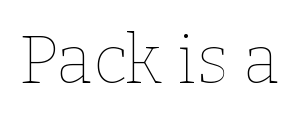
Each letter keeps its own natural width here, so spacing adapts to shape. The glyphs are unaccompanied by any horizontal stroke below them. Inter-character spacing is left at the font's built-in metrics. Every stem runs plumb, perpendicular to the baseline. Bold? No — there's no thickening of the strokes.
